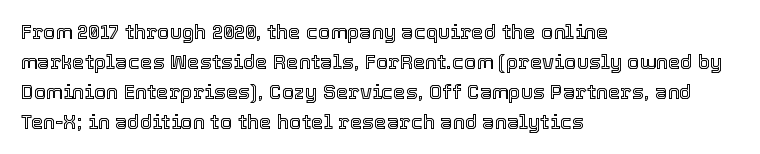
The image shows 20 px text type, upright; set left-aligned, normal line spacing (1.5x), normal letter spacing, not underlined.
